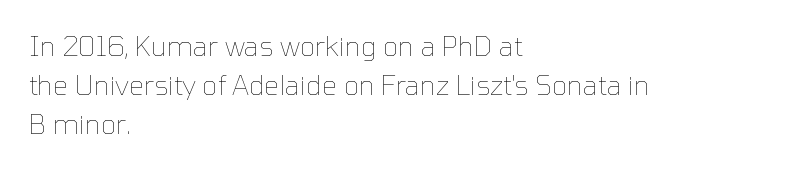
The image shows 27 px text type, upright; set left-aligned, normal line spacing (1.44x), normal letter spacing, not underlined.
